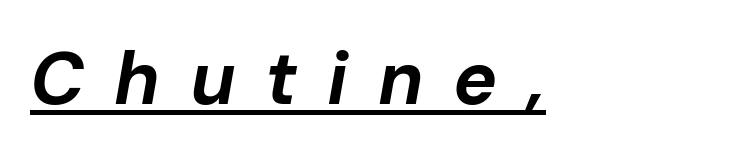
These lines are rendered in a variable-pitch font. Does extra space separate the letters? Yes, quite a lot of it. Every word sits above its own underline. An italicized treatment has been applied to the whole sample. Pretty heavy lettering here — definitely bold.
